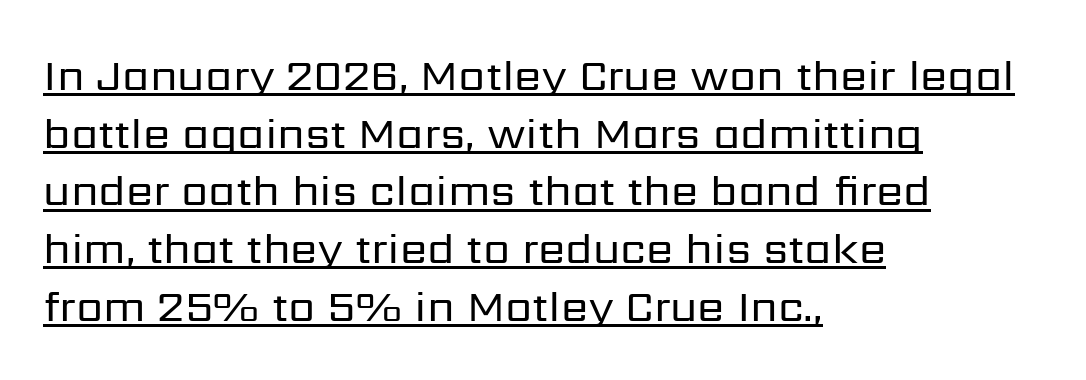
{"serif": "no", "italic": "no", "bold": "no", "weight": "regular", "width": "normal", "stroke_contrast": "low", "x_height": "medium", "monospaced": "no", "underline": "yes", "align": "left", "line_spacing": "normal", "line_spacing_ratio": 1.31, "letter_spacing": "normal", "letter_spacing_em": 0.0, "glyph_px": 44}
